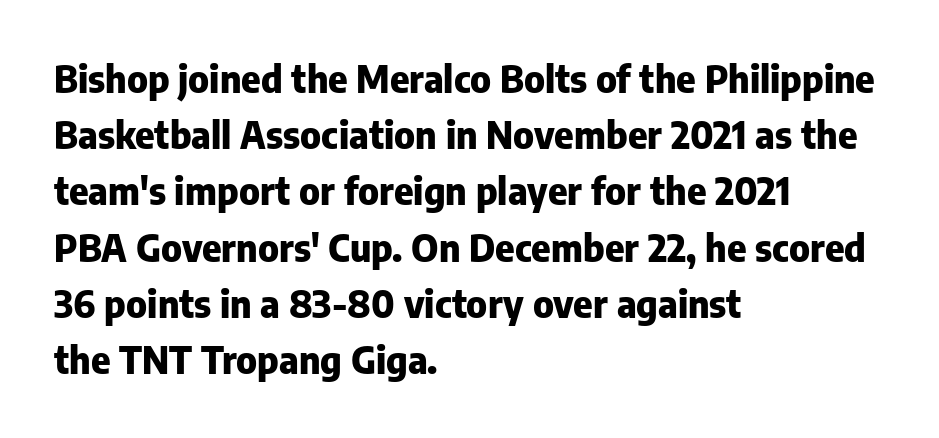
Q: Is the text bold? A: Yes.
Q: Is the text italic (slanted)? A: No, it is upright.
Q: Is the typeface a serif or a sans-serif typeface? A: Sans-serif.
Q: Is the text underlined? A: No.
Q: How is the paragraph aligned? A: Left-aligned.
Q: Is the spacing between letters normal or unusually wide? A: Normal.
Q: Is the spacing between lines tight, normal or loose? A: Normal.
Q: Width (condensed, normal, or wide)? A: Normal.
Q: Stroke contrast? A: Low.
Q: x-height? A: Medium.
Q: Monospaced? A: No.
